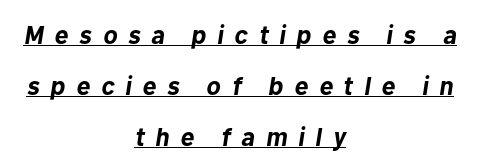
The image shows 26 px bold type, italic (leaning right); set centered, loose line spacing (1.96x), unusually wide letter spacing (+0.42 em), underlined.
